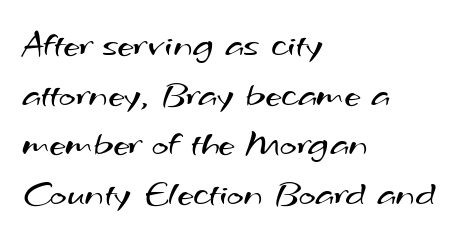
Q: Is the text bold? A: No.
Q: Is the typeface a serif or a sans-serif typeface? A: Sans-serif.
Q: Is the text underlined? A: No.
Q: How is the paragraph aligned? A: Left-aligned.
Q: Is the spacing between letters normal or unusually wide? A: Normal.
Q: Is the spacing between lines tight, normal or loose? A: Normal.
Q: Width (condensed, normal, or wide)? A: Wide.
Q: Stroke contrast? A: Medium.
Q: x-height? A: Small.
Q: Monospaced? A: No.
